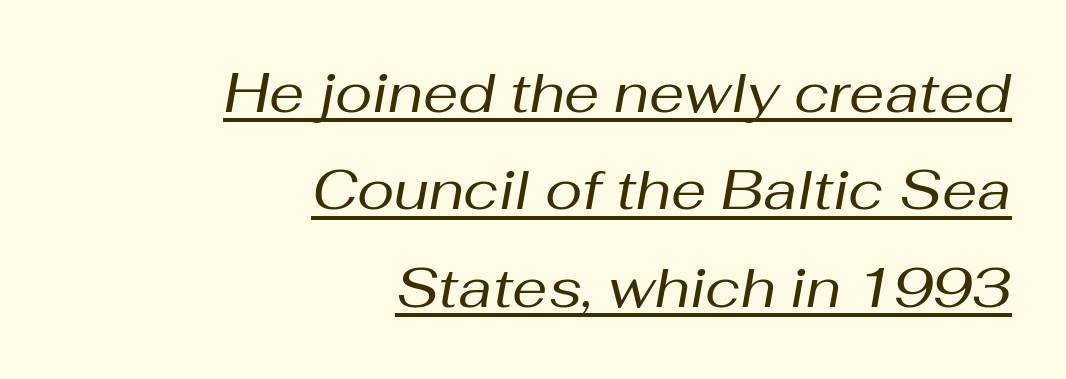
Each word holds together tightly as a unit, with standard inter-letter gaps. The rendering applies a slant to the glyphs. Compared with undecorated copy, this sample adds a rule below the words. Do the characters align in a grid? No, the font is proportional.
